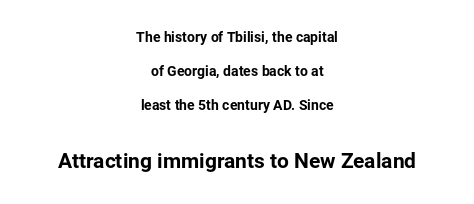
Baseline-to-baseline distance is far greater than the letter height. Between one letter and the next there's only the usual sliver of space. Which margin do the lines hug? Neither — every line sits in the middle. The foot of each line stays bare and open. Size contrast runs from small at the top to large at the bottom.
